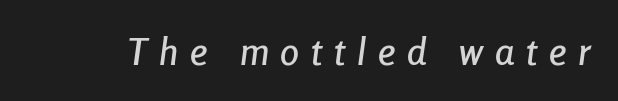
The image shows 38 px condensed type, italic (leaning right); set unusually wide letter spacing (+0.31 em), not underlined; low stroke contrast and a medium x-height.
